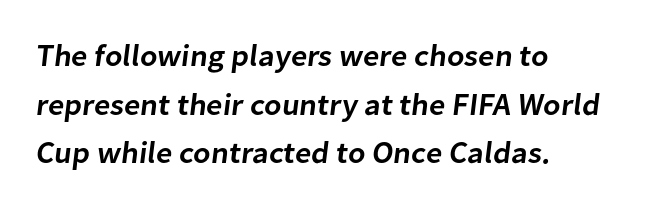
{"serif": "no", "bold": "semi", "weight": "semibold", "width": "normal", "stroke_contrast": "low", "x_height": "medium", "monospaced": "no", "underline": "no", "align": "left", "line_spacing": "normal", "line_spacing_ratio": 1.57, "letter_spacing": "normal", "letter_spacing_em": 0.0, "glyph_px": 31}
